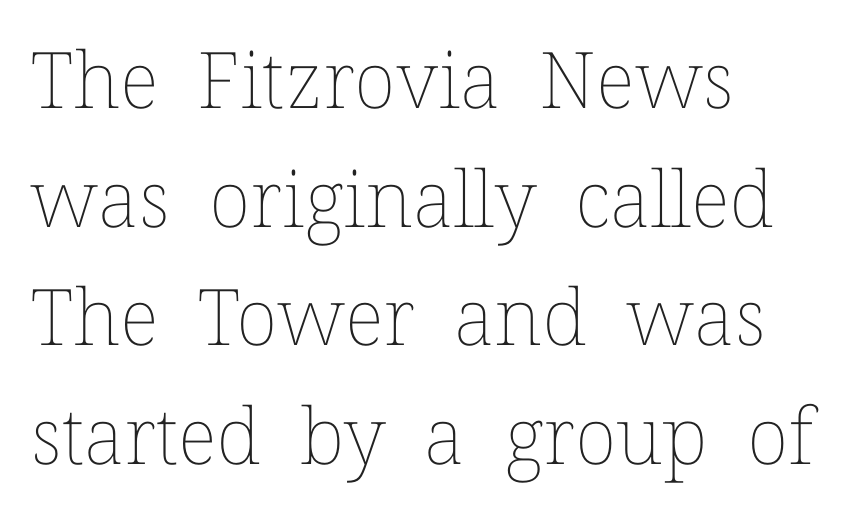
{"italic": "no", "bold": "no", "weight": "thin", "width": "normal", "stroke_contrast": "low", "x_height": "medium", "monospaced": "no", "underline": "no", "align": "left", "line_spacing": "normal", "line_spacing_ratio": 1.52, "letter_spacing": "normal", "letter_spacing_em": 0.0, "glyph_px": 78}
